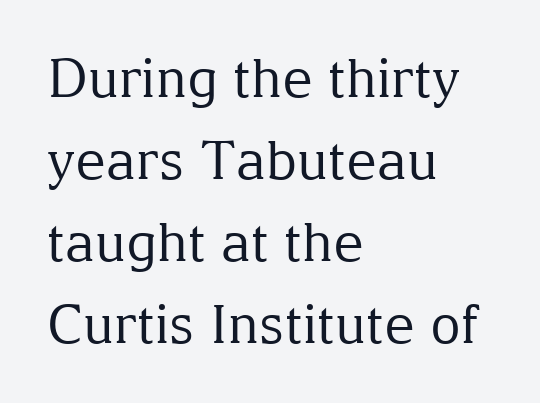
Letter spacing: default. The specimen omits any rule beneath the text block's lines. The typography opts for an upright posture over an oblique one. Layout note: lines flush left. The font is comparable to plain body text, perhaps lighter.
